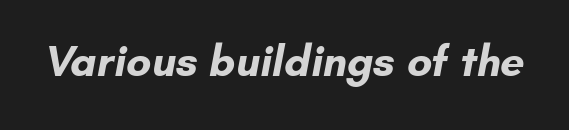
The image shows 43 px bold sans-serif type; set normal letter spacing, not underlined; low stroke contrast and a small x-height.
